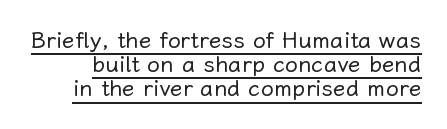
Counters stay open thanks to moderate or lighter strokes. This rendering leaves character spacing at its baseline value. Posture: vertical. Vertical spacing — tight. The rendering uses the underline text-decoration.
